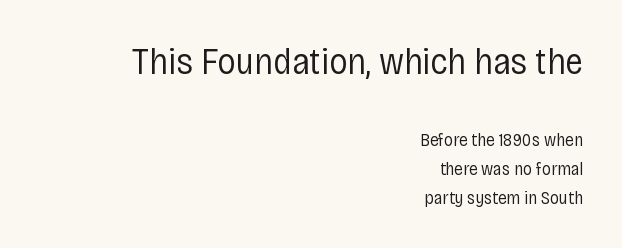
The image shows 37 px regular-weight, condensed sans-serif type, upright; set right-aligned, normal line spacing (1.62x), normal letter spacing, not underlined; the first (top) block is 2.06x larger; low stroke contrast and a large x-height.
